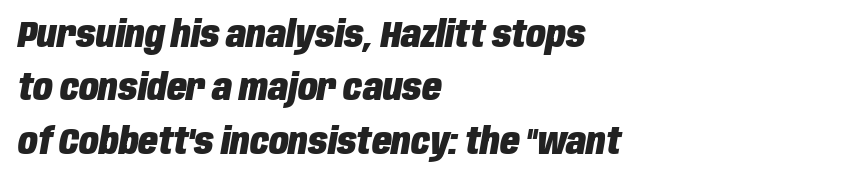
The image shows 36 px heavy, condensed type, italic (leaning right); set left-aligned, normal line spacing (1.48x), normal letter spacing, not underlined; low stroke contrast and a large x-height.
